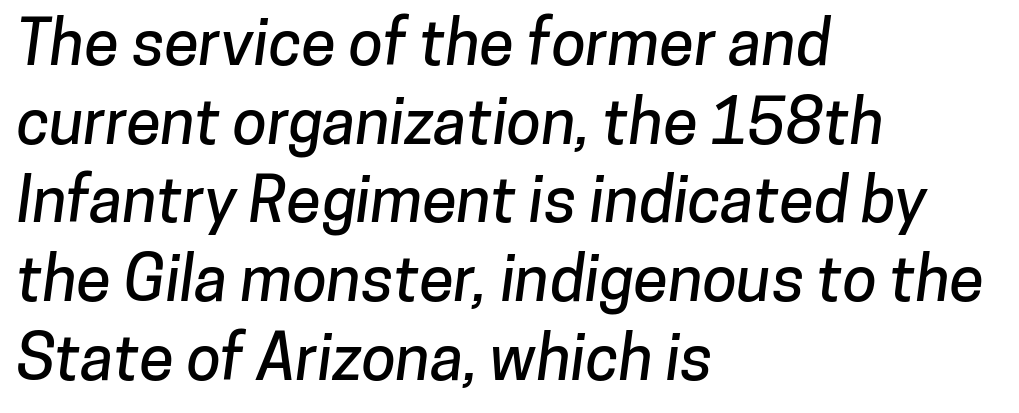
The image shows 63 px sans-serif type; set left-aligned, normal line spacing (1.25x), normal letter spacing, not underlined; low stroke contrast and a medium x-height.
